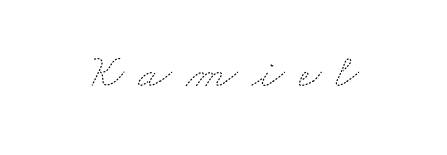
Q: Is the text bold? A: No.
Q: Is the text underlined? A: No.
Q: Is the spacing between letters normal or unusually wide? A: Unusually wide.
Q: Width (condensed, normal, or wide)? A: Wide.
Q: Stroke contrast? A: Medium.
Q: x-height? A: Small.
Q: Monospaced? A: No.
